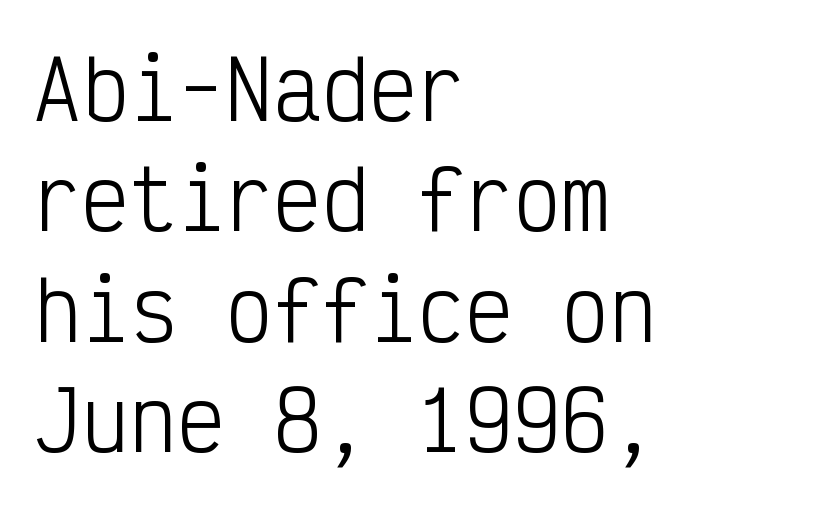
{"serif": "no", "italic": "no", "bold": "no", "weight": "light", "width": "condensed", "stroke_contrast": "low", "x_height": "medium", "monospaced": "yes", "underline": "no", "align": "left", "line_spacing": "normal", "line_spacing_ratio": 1.38, "letter_spacing": "normal", "letter_spacing_em": 0.0, "glyph_px": 80}
